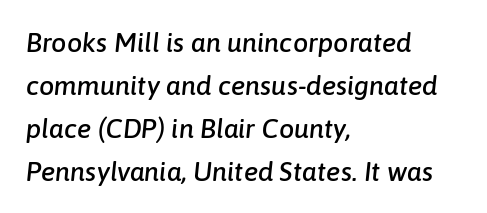
{"italic": "yes", "lean": "right", "slant_degrees": 6, "underline": "no", "align": "left", "line_spacing": "normal", "line_spacing_ratio": 1.59, "letter_spacing": "normal", "letter_spacing_em": 0.0, "glyph_px": 27}
